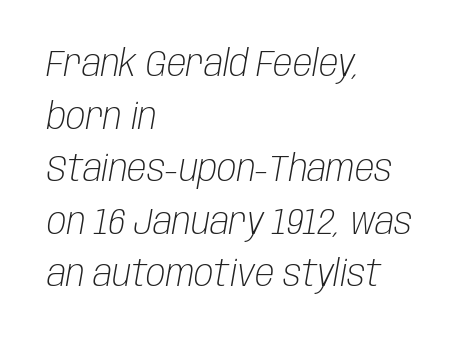
The image shows 36 px light, condensed type, italic (leaning right); set left-aligned, normal line spacing (1.46x), normal letter spacing, not underlined; low stroke contrast and a large x-height.
